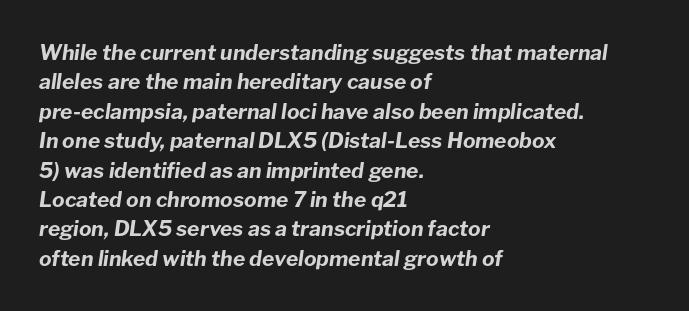
The compositor pushed each line to the left boundary. These words are printed bold, with thick strokes throughout. The lines sit at an ordinary, default distance from one another. A typesetter would mark this as italic. Descenders hang freely into open space. The horizontal fit of the characters is conventional and even.
